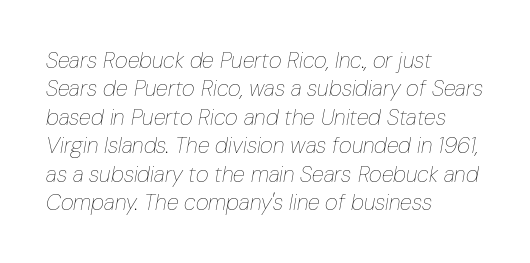
The image shows 22 px text type, italic (leaning right); set left-aligned, normal line spacing (1.29x), normal letter spacing, not underlined.
